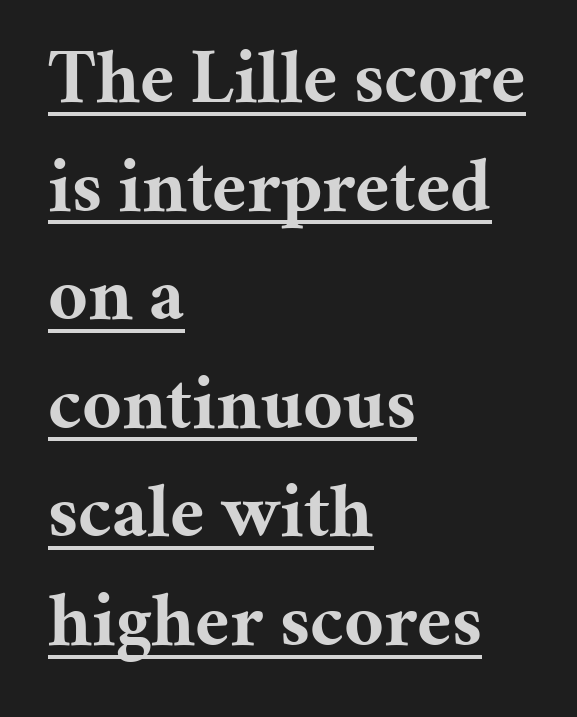
Q: Is the text bold? A: Yes.
Q: Is the text italic (slanted)? A: No, it is upright.
Q: Is the typeface a serif or a sans-serif typeface? A: Serif.
Q: Is the text underlined? A: Yes.
Q: How is the paragraph aligned? A: Left-aligned.
Q: Is the spacing between letters normal or unusually wide? A: Normal.
Q: Is the spacing between lines tight, normal or loose? A: Normal.
Q: Width (condensed, normal, or wide)? A: Normal.
Q: Stroke contrast? A: Medium.
Q: x-height? A: Medium.
Q: Monospaced? A: No.
